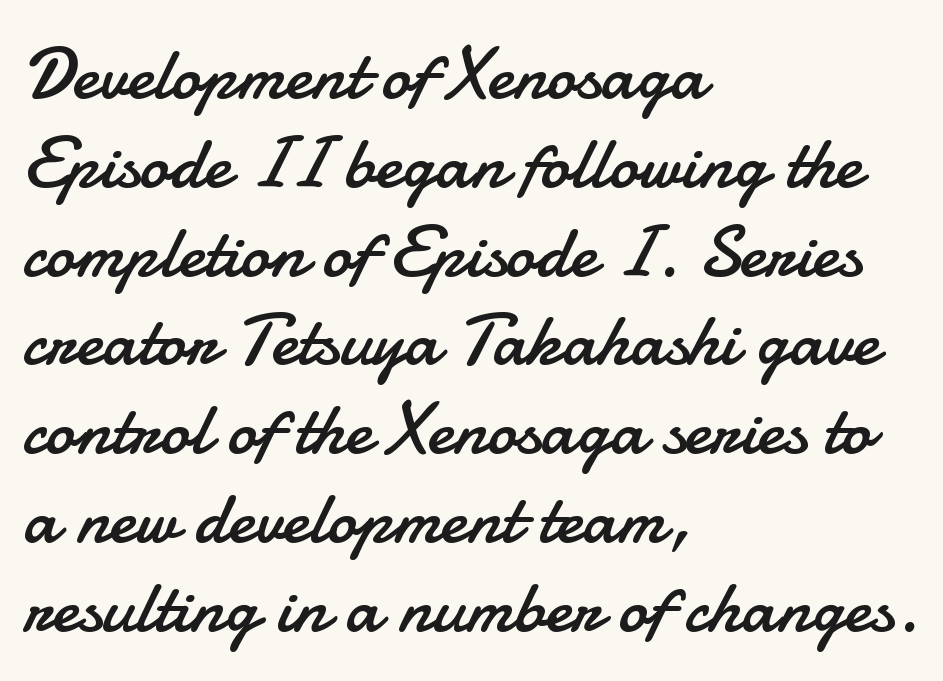
Here the designer chose a conventional face with non-uniform glyph widths. Check under the words: just untouched page. This rendering uses left alignment, leaving the right contour irregular.
